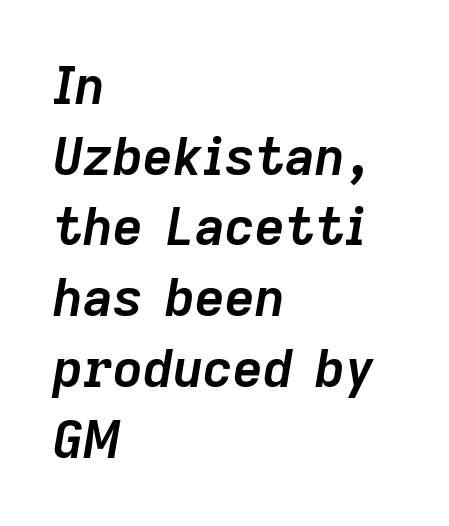
{"italic": "yes", "lean": "right", "slant_degrees": 9, "bold": "yes", "weight": "semibold", "width": "normal", "stroke_contrast": "low", "x_height": "medium", "monospaced": "no", "underline": "no", "align": "left", "line_spacing": "normal", "line_spacing_ratio": 1.36, "letter_spacing": "normal", "letter_spacing_em": 0.0, "glyph_px": 52}
